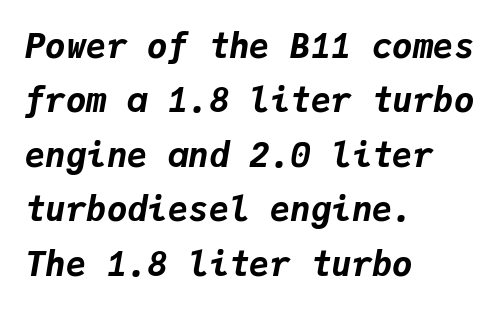
The image shows 34 px bold type, italic (leaning right), monospaced; set left-aligned, normal line spacing (1.6x), normal letter spacing, not underlined; low stroke contrast and a medium x-height.
